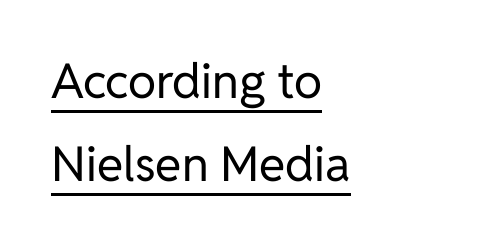
Q: Is the text bold? A: No.
Q: Is the text italic (slanted)? A: No, it is upright.
Q: Is the typeface a serif or a sans-serif typeface? A: Sans-serif.
Q: Is the text underlined? A: Yes.
Q: How is the paragraph aligned? A: Left-aligned.
Q: Is the spacing between letters normal or unusually wide? A: Normal.
Q: Width (condensed, normal, or wide)? A: Normal.
Q: Stroke contrast? A: Low.
Q: x-height? A: Medium.
Q: Monospaced? A: No.
